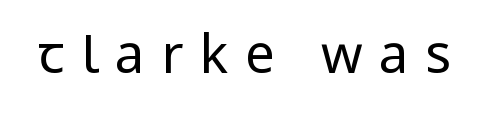
The image shows 53 px regular-weight, condensed sans-serif type, upright; set unusually wide letter spacing (+0.31 em), not underlined; low stroke contrast and a large x-height.
